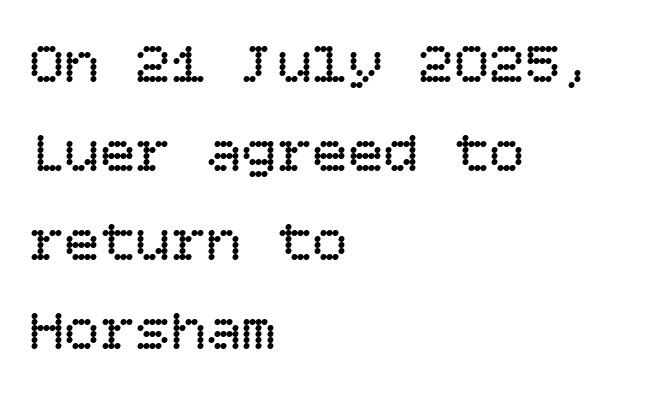
The glyphs are unaccompanied by any horizontal stroke below them. Spacing between characters is what you'd get straight out of the box. Is there any slant? The stems are plumb. Compared with a centered layout, this one pins lines to the left instead. Each new line begins a customary step beneath the previous one. Weight: in the light-to-regular range.
